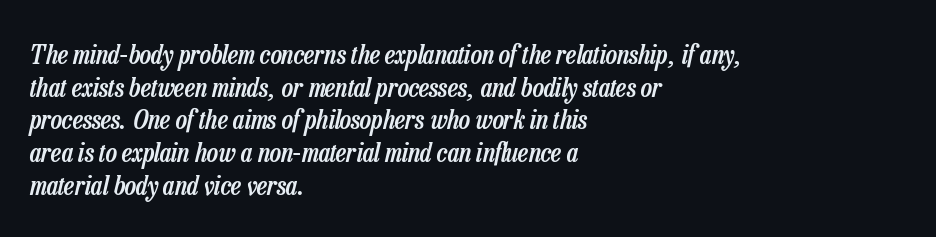
{"italic": "yes", "lean": "right", "slant_degrees": 13, "bold": "semi", "underline": "no", "align": "left", "line_spacing_ratio": 1.21, "letter_spacing": "normal", "letter_spacing_em": 0.0, "glyph_px": 27}
